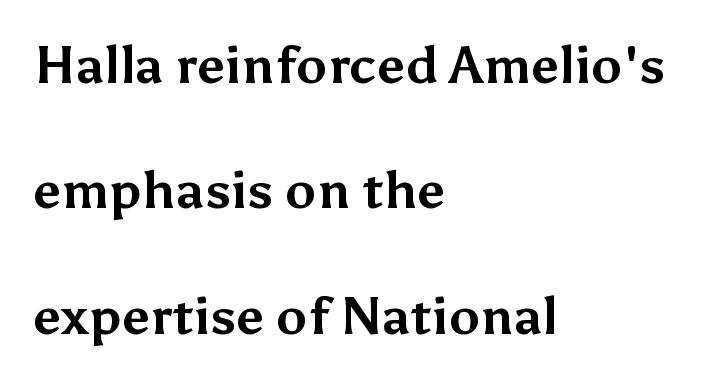
Q: Is the text bold? A: Yes.
Q: Is the text italic (slanted)? A: No, it is upright.
Q: Is the typeface a serif or a sans-serif typeface? A: Sans-serif.
Q: Is the text underlined? A: No.
Q: How is the paragraph aligned? A: Left-aligned.
Q: Is the spacing between letters normal or unusually wide? A: Normal.
Q: Is the spacing between lines tight, normal or loose? A: Loose.
Q: Width (condensed, normal, or wide)? A: Normal.
Q: Stroke contrast? A: Medium.
Q: x-height? A: Medium.
Q: Monospaced? A: No.
